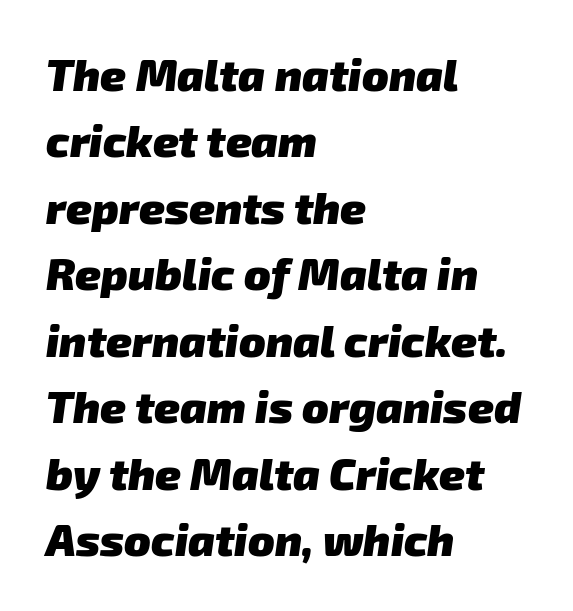
Q: Is the text bold? A: Yes.
Q: Is the typeface a serif or a sans-serif typeface? A: Sans-serif.
Q: Is the text underlined? A: No.
Q: How is the paragraph aligned? A: Left-aligned.
Q: Is the spacing between letters normal or unusually wide? A: Normal.
Q: Is the spacing between lines tight, normal or loose? A: Normal.
Q: Width (condensed, normal, or wide)? A: Normal.
Q: Stroke contrast? A: Low.
Q: x-height? A: Medium.
Q: Monospaced? A: No.
